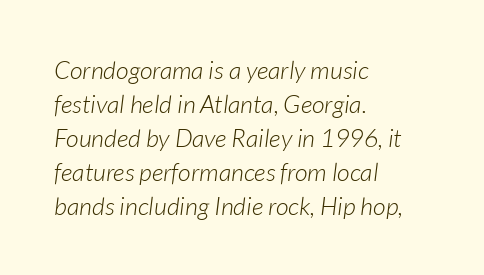
Notice how the passage keeps a crisp vertical edge on the left only. Italic? Definitely — the glyphs are oblique. The letterforms sit at book weight or below. No word sits above an underline.
